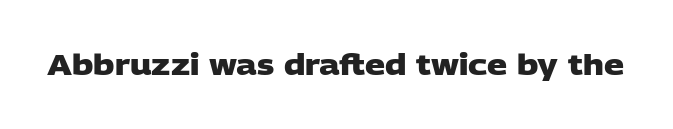
Between one letter and the next there's only the usual sliver of space. The font family rendered here belongs to the sans-serif group. A typesetter would call this proportional, since set widths differ per character. I'd describe the lettering as bold — thick and assertive. Nobody drew a line under any word here.
